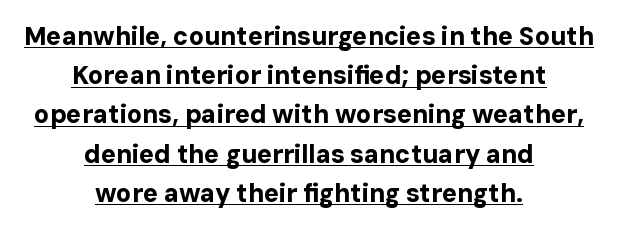
Here the glyphs are tracked normally, forming tight word shapes. One glance says typical: line gaps are just what's usual. Compared with an ordinary text face, these strokes are far heavier — a full bold. Unlike italic type, these characters show no tilt at all.
